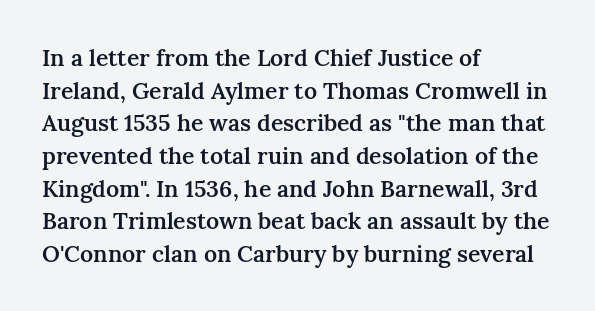
The image shows 23 px text type, upright; set left-aligned, normal line spacing (1.42x), normal letter spacing, not underlined.
